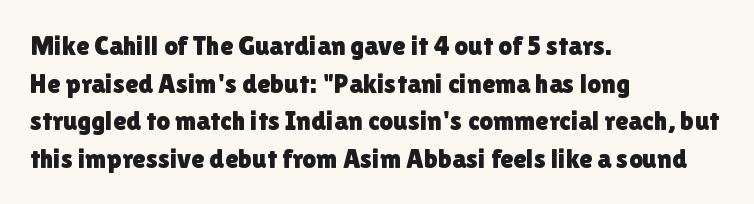
{"italic": "no", "underline": "no", "align": "left", "line_spacing": "normal", "line_spacing_ratio": 1.39, "letter_spacing": "normal", "letter_spacing_em": 0.0, "glyph_px": 27}
